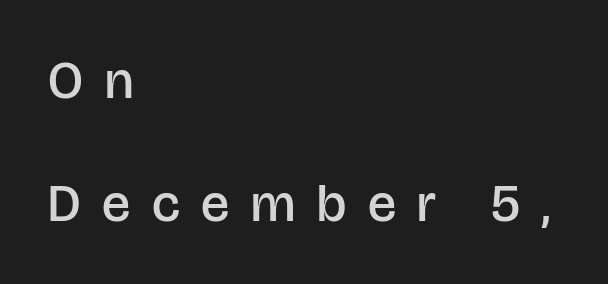
{"serif": "no", "italic": "no", "bold": "semi", "weight": "semibold", "width": "normal", "stroke_contrast": "low", "x_height": "large", "monospaced": "no", "underline": "no", "align": "left", "line_spacing": "loose", "line_spacing_ratio": 2.32, "letter_spacing": "wide", "letter_spacing_em": 0.41, "glyph_px": 53}
